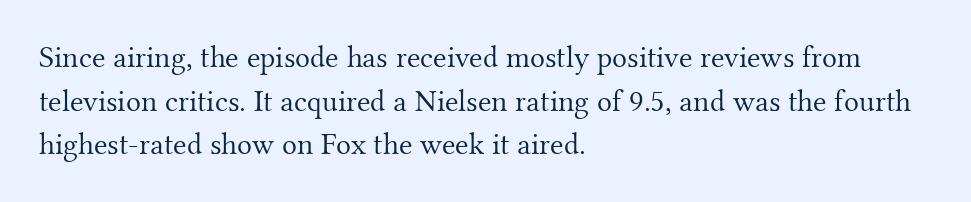
The image shows 31 px light serif type, upright; set left-aligned, normal line spacing (1.41x), normal letter spacing, not underlined; medium stroke contrast and a small x-height.
